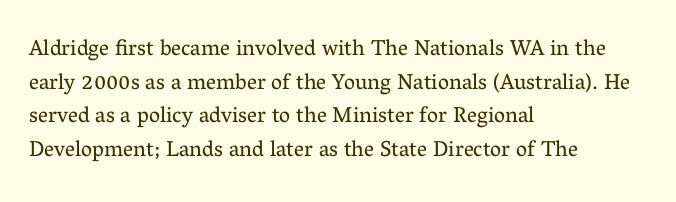
The image shows 22 px text type, upright; set left-aligned, normal line spacing (1.53x), normal letter spacing, not underlined.
